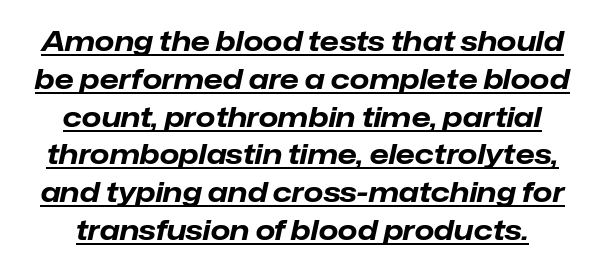
{"italic": "yes", "lean": "right", "slant_degrees": 12, "bold": "yes", "weight": "bold", "width": "normal", "stroke_contrast": "low", "x_height": "medium", "monospaced": "no", "underline": "yes", "line_spacing": "normal", "line_spacing_ratio": 1.35, "letter_spacing": "normal", "letter_spacing_em": 0.0, "glyph_px": 28}
